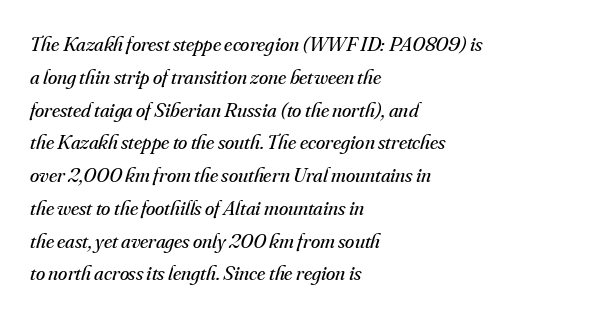
{"italic": "yes", "lean": "right", "slant_degrees": 16, "bold": "no", "underline": "no", "align": "left", "line_spacing": "normal", "line_spacing_ratio": 1.56, "letter_spacing": "normal", "letter_spacing_em": 0.0, "glyph_px": 21}
